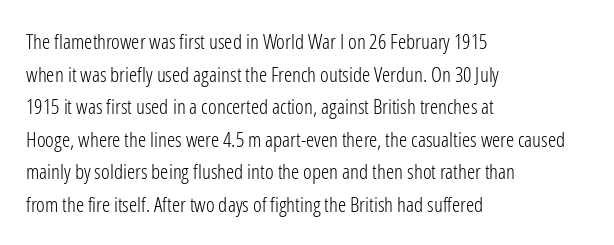
{"italic": "no", "bold": "no", "underline": "no", "align": "left", "line_spacing": "normal", "line_spacing_ratio": 1.55, "letter_spacing": "normal", "letter_spacing_em": 0.0, "glyph_px": 21}
